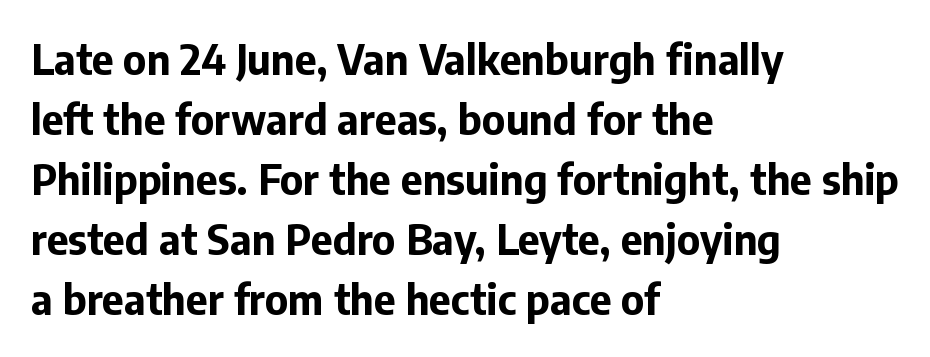
{"serif": "no", "italic": "no", "bold": "yes", "weight": "bold", "width": "normal", "stroke_contrast": "low", "x_height": "medium", "monospaced": "no", "underline": "no", "align": "left", "line_spacing": "normal", "line_spacing_ratio": 1.43, "letter_spacing": "normal", "letter_spacing_em": 0.0, "glyph_px": 42}
